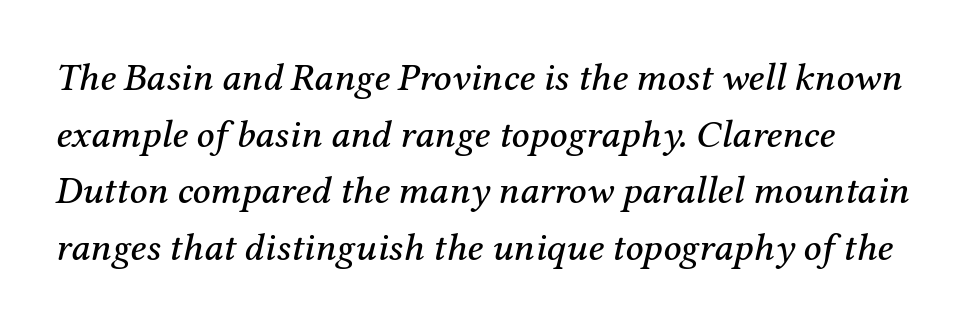
Q: Is the text italic (slanted)? A: Yes, it leans right by about 12 degrees.
Q: Is the typeface a serif or a sans-serif typeface? A: Serif.
Q: Is the text underlined? A: No.
Q: How is the paragraph aligned? A: Left-aligned.
Q: Is the spacing between letters normal or unusually wide? A: Normal.
Q: Is the spacing between lines tight, normal or loose? A: Normal.
Q: Width (condensed, normal, or wide)? A: Normal.
Q: Stroke contrast? A: Medium.
Q: x-height? A: Medium.
Q: Monospaced? A: No.
